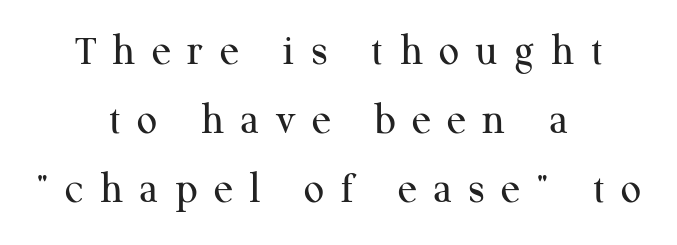
{"serif": "yes", "italic": "no", "bold": "no", "weight": "regular", "width": "normal", "stroke_contrast": "medium", "x_height": "medium", "monospaced": "no", "underline": "no", "align": "center", "line_spacing": "normal", "line_spacing_ratio": 1.53, "letter_spacing": "wide", "letter_spacing_em": 0.36, "glyph_px": 45}
